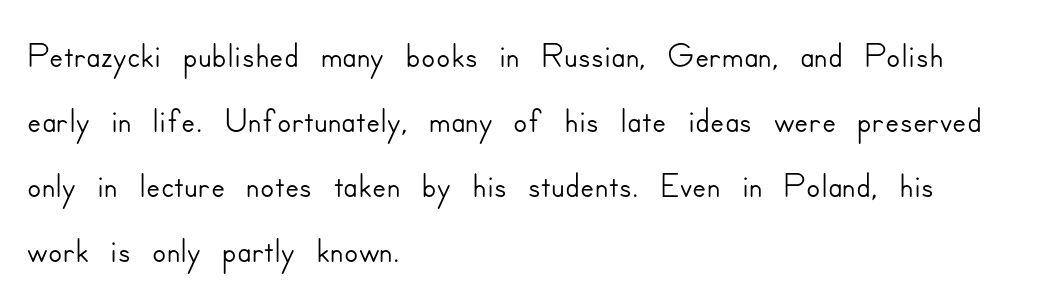
Q: Is the text italic (slanted)? A: No, it is upright.
Q: Is the typeface a serif or a sans-serif typeface? A: Sans-serif.
Q: Is the text underlined? A: No.
Q: How is the paragraph aligned? A: Left-aligned.
Q: Is the spacing between letters normal or unusually wide? A: Normal.
Q: Is the spacing between lines tight, normal or loose? A: Normal.
Q: Width (condensed, normal, or wide)? A: Normal.
Q: Stroke contrast? A: Low.
Q: x-height? A: Small.
Q: Monospaced? A: No.
